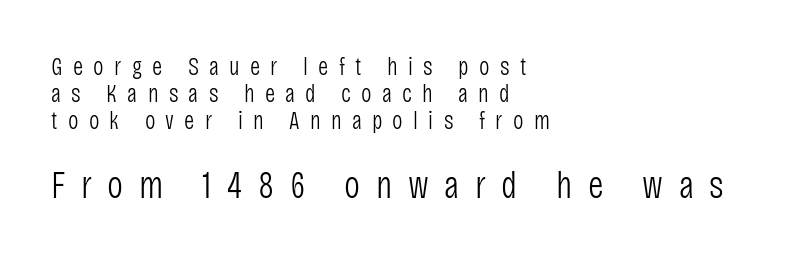
Upright lettering throughout. Caption: upper text group reduced, lower text group enlarged. Anything drawn beneath the words? Only blank space. If you measured baseline to baseline, you'd find a short distance.
